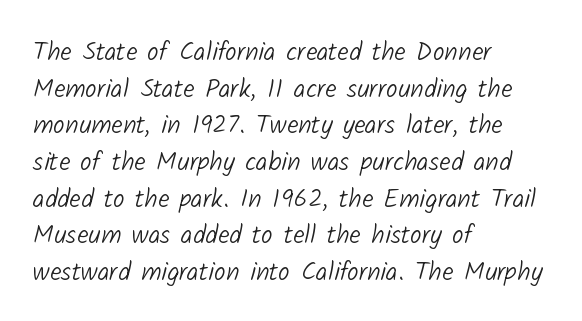
The image shows 26 px text type; set left-aligned, normal line spacing (1.41x), normal letter spacing, not underlined.
